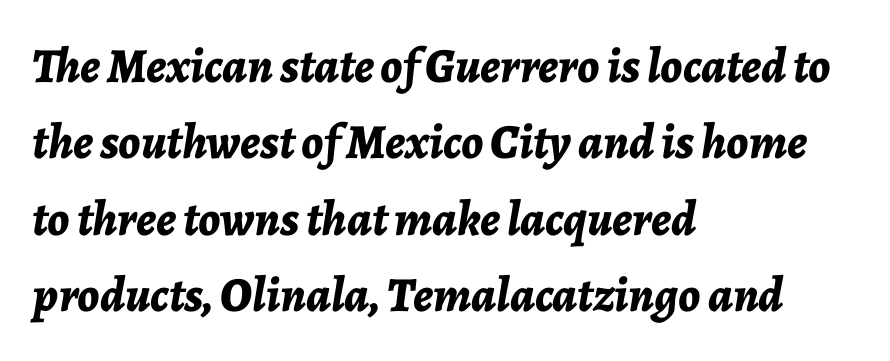
Character widths vary here, with narrow letters taking less room than wide ones. Compared with ordinary roman type, these characters are visibly tilted. These words are printed bold, with thick strokes throughout. Notice how the passage keeps a crisp vertical edge on the left only. Normally led — the rows are evenly, conventionally spaced.
